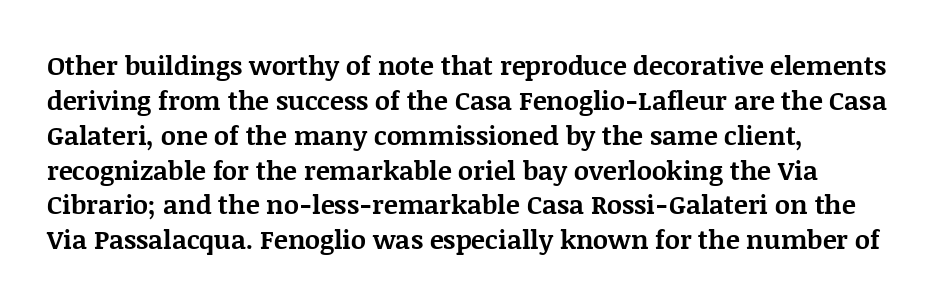
The baseline area is clear. The lines in this sample share a left origin and differ only in where they stop. The type is set solid horizontally, with unmodified tracking. Compared with typical paragraphs, the rows here are spaced about the same. Thick stems and heavy bowls — unmistakably bold. Ascenders rise straight up at ninety degrees.
